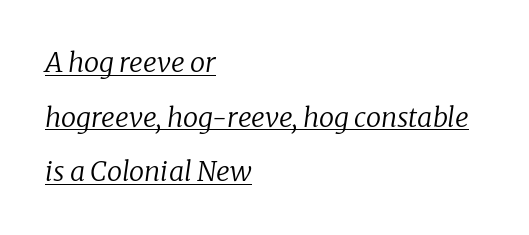
The designer dialed line spacing up above the default. This sample uses plain, unmodified letter spacing. Compared with a typical body face, this is equally light or lighter still. Glance below the letters and you will spot a drawn line. Alignment: flush left.
